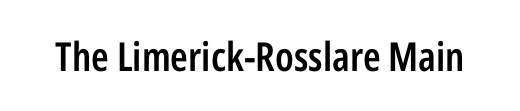
The image shows 40 px semibold, condensed sans-serif type, upright; set normal letter spacing, not underlined; low stroke contrast and a medium x-height.
